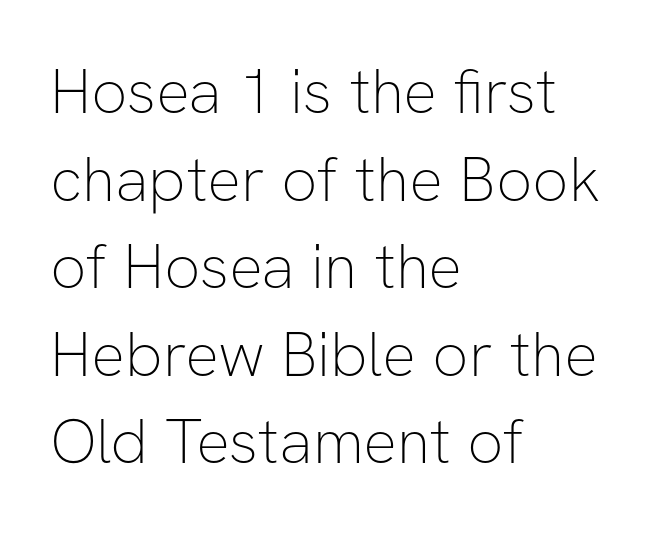
{"serif": "no", "italic": "no", "bold": "no", "weight": "thin", "width": "normal", "stroke_contrast": "low", "x_height": "medium", "monospaced": "no", "underline": "no", "align": "left", "line_spacing": "normal", "line_spacing_ratio": 1.39, "letter_spacing": "normal", "letter_spacing_em": 0.0, "glyph_px": 63}
